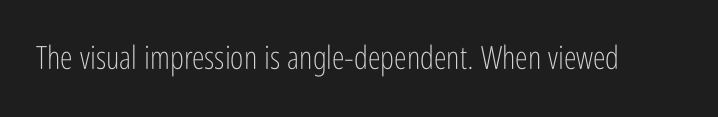
{"serif": "no", "italic": "no", "bold": "no", "weight": "light", "width": "condensed", "stroke_contrast": "low", "x_height": "medium", "monospaced": "no", "underline": "no", "letter_spacing": "normal", "letter_spacing_em": 0.0, "glyph_px": 32}
